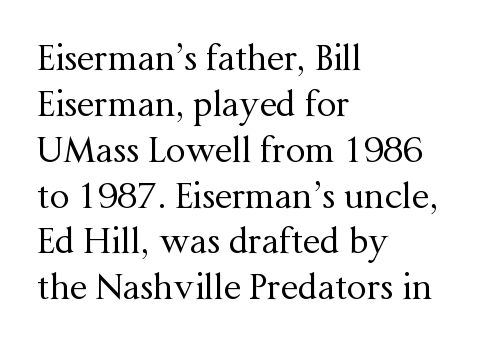
Q: Is the text bold? A: No.
Q: Is the text italic (slanted)? A: No, it is upright.
Q: Is the typeface a serif or a sans-serif typeface? A: Serif.
Q: Is the text underlined? A: No.
Q: How is the paragraph aligned? A: Left-aligned.
Q: Is the spacing between letters normal or unusually wide? A: Normal.
Q: Is the spacing between lines tight, normal or loose? A: Normal.
Q: Width (condensed, normal, or wide)? A: Normal.
Q: Stroke contrast? A: Medium.
Q: x-height? A: Medium.
Q: Monospaced? A: No.
